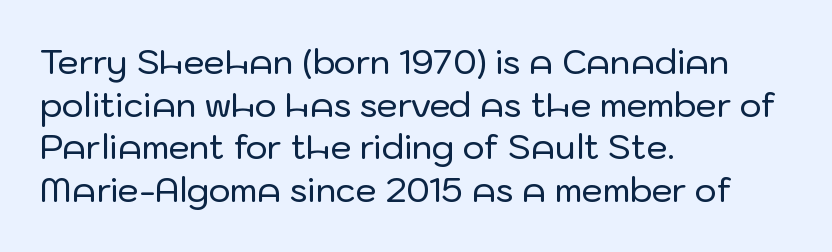
Q: Is the text italic (slanted)? A: No, it is upright.
Q: Is the typeface a serif or a sans-serif typeface? A: Sans-serif.
Q: Is the text underlined? A: No.
Q: How is the paragraph aligned? A: Left-aligned.
Q: Is the spacing between letters normal or unusually wide? A: Normal.
Q: Is the spacing between lines tight, normal or loose? A: Normal.
Q: Width (condensed, normal, or wide)? A: Normal.
Q: Stroke contrast? A: Low.
Q: x-height? A: Medium.
Q: Monospaced? A: No.
